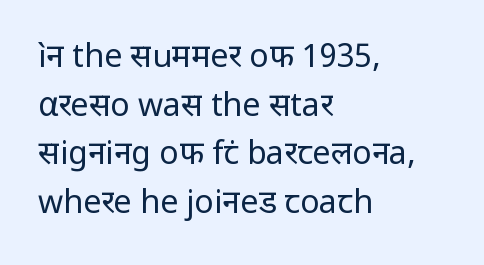
{"serif": "no", "italic": "no", "bold": "no", "weight": "regular", "width": "normal", "stroke_contrast": "low", "x_height": "medium", "monospaced": "no", "underline": "no", "align": "left", "line_spacing": "normal", "line_spacing_ratio": 1.52, "letter_spacing": "normal", "letter_spacing_em": 0.0, "glyph_px": 32}
